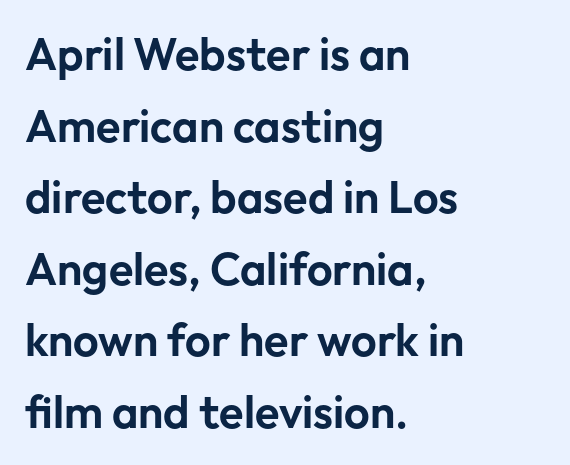
Compared with typical body copy, the letter spacing here is the same. Posture: upright roman. What kind of face is this? One without serifs — a sans. Regular leading. Caption: multi-line text, flush left, ragged right. Nobody drew a line under any word here.
